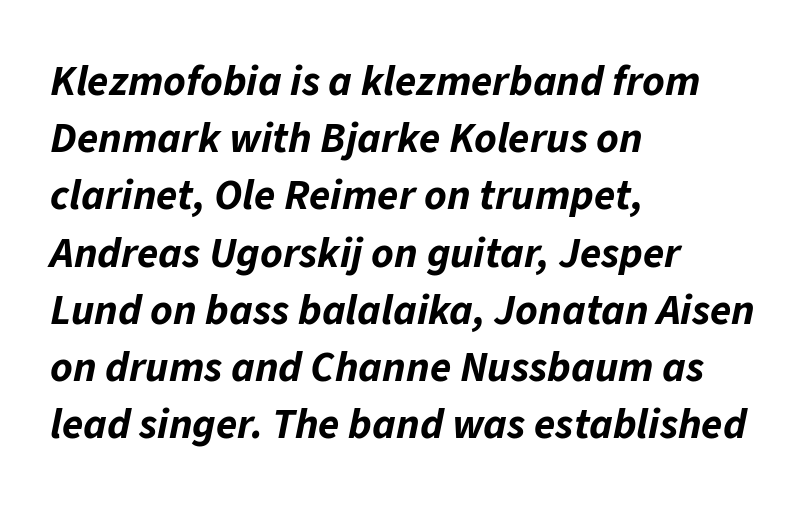
Q: Is the text bold? A: Yes.
Q: Is the text italic (slanted)? A: Yes, it leans right by about 11 degrees.
Q: Is the text underlined? A: No.
Q: How is the paragraph aligned? A: Left-aligned.
Q: Is the spacing between letters normal or unusually wide? A: Normal.
Q: Is the spacing between lines tight, normal or loose? A: Normal.
Q: Width (condensed, normal, or wide)? A: Normal.
Q: Stroke contrast? A: Low.
Q: x-height? A: Medium.
Q: Monospaced? A: No.
